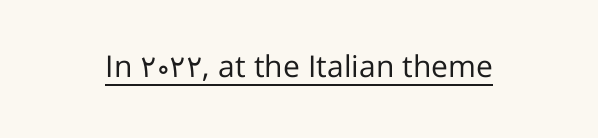
Posture: upright roman. In terms of letterspacing, this is plain default setting. No feet cap the strokes, marking this as sans-serif type. A baseline rule has been typeset under these characters.
